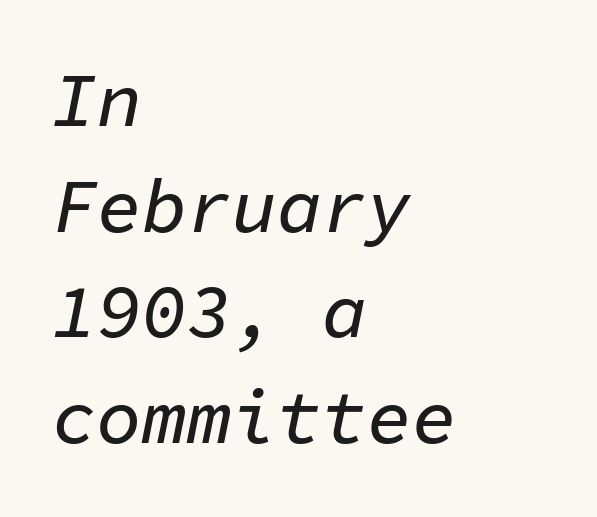
The image shows 75 px text type, italic (leaning right), monospaced; set left-aligned, normal line spacing (1.41x), normal letter spacing, not underlined; low stroke contrast and a medium x-height.
